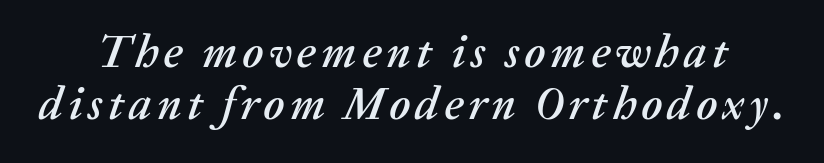
The image shows 46 px text type, italic (leaning right); set tight line spacing (1.13x), not underlined; medium stroke contrast and a medium x-height.
